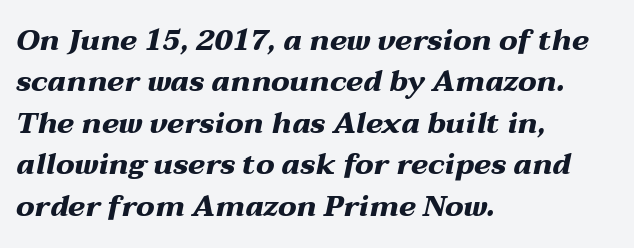
Q: Is the text bold? A: Yes.
Q: Is the text italic (slanted)? A: Yes, it leans right by about 12 degrees.
Q: Is the text underlined? A: No.
Q: How is the paragraph aligned? A: Left-aligned.
Q: Is the spacing between letters normal or unusually wide? A: Normal.
Q: Is the spacing between lines tight, normal or loose? A: Normal.
Q: Width (condensed, normal, or wide)? A: Wide.
Q: Stroke contrast? A: Medium.
Q: x-height? A: Medium.
Q: Monospaced? A: No.
